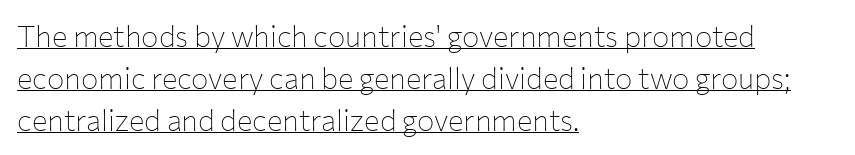
This rendering leaves character spacing at its baseline value. Each line of the rendering has a horizontal stroke beneath the glyphs. Regarding leading, the lines here are spaced in the standard way. Leftover space on each line is placed entirely after the last word. Vertical strokes here are truly vertical.
